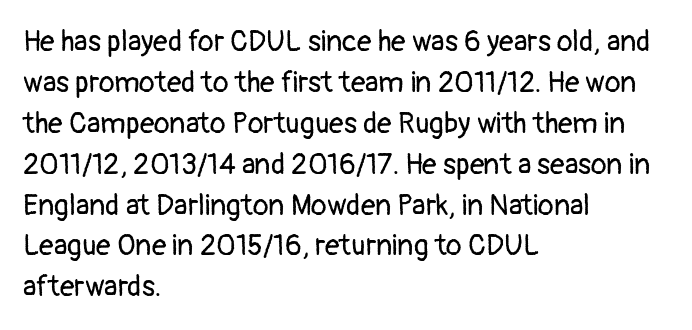
The image shows 29 px regular-weight sans-serif type, upright; set left-aligned, normal line spacing (1.41x), normal letter spacing, not underlined; low stroke contrast and a medium x-height.
